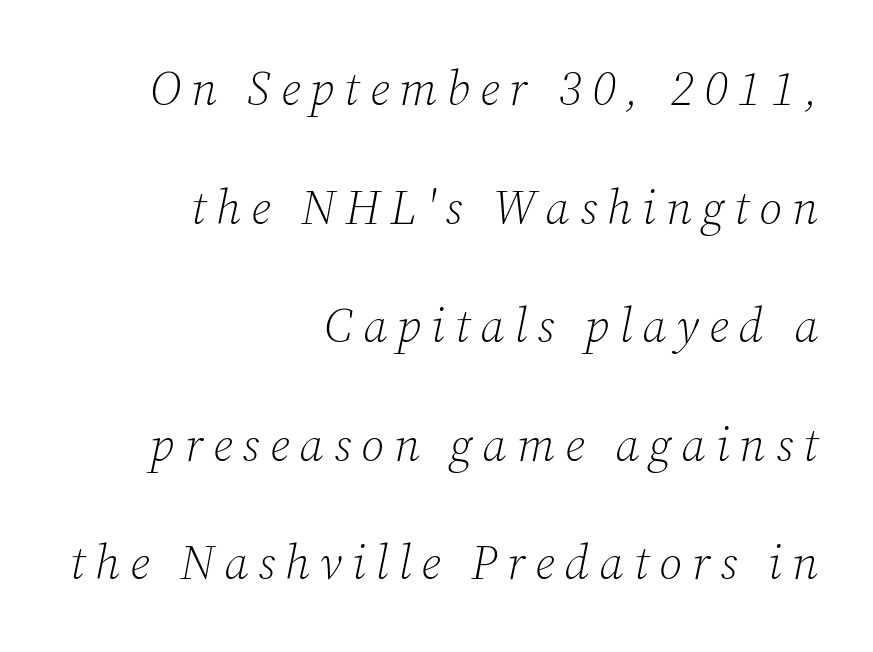
The glyphs in this specimen are seriffed. Varying glyph widths throughout — classic text-font behaviour. The rendering uses a large line-height, opening up the rows. How are the letters spaced? Widely, with obvious added tracking. The lines are quadded right.
